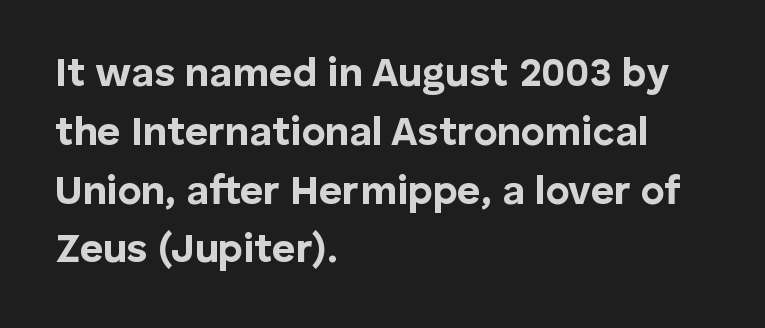
The image shows 40 px bold sans-serif type, upright; set left-aligned, normal line spacing (1.47x), normal letter spacing, not underlined; low stroke contrast and a medium x-height.
